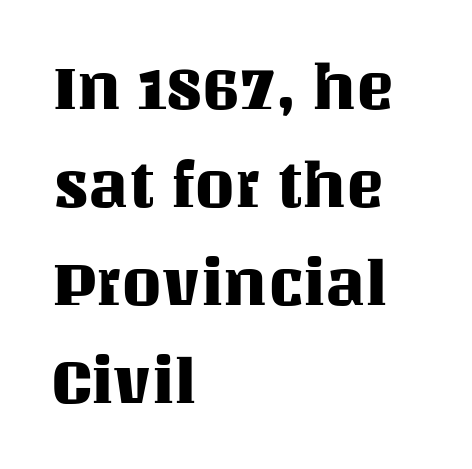
Q: Is the text italic (slanted)? A: No, it is upright.
Q: Is the text underlined? A: No.
Q: How is the paragraph aligned? A: Left-aligned.
Q: Is the spacing between letters normal or unusually wide? A: Normal.
Q: Is the spacing between lines tight, normal or loose? A: Normal.
Q: Width (condensed, normal, or wide)? A: Normal.
Q: Stroke contrast? A: Medium.
Q: x-height? A: Large.
Q: Monospaced? A: No.
